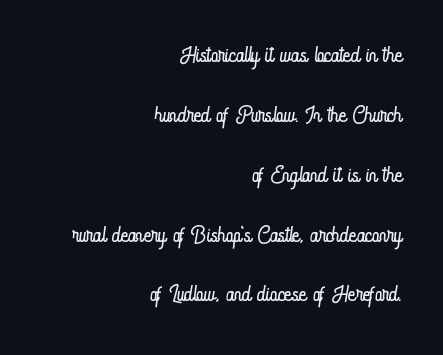
The image shows 32 px light, condensed type; set right-aligned, line spacing 1.87x, normal letter spacing, not underlined; low stroke contrast and a small x-height.
